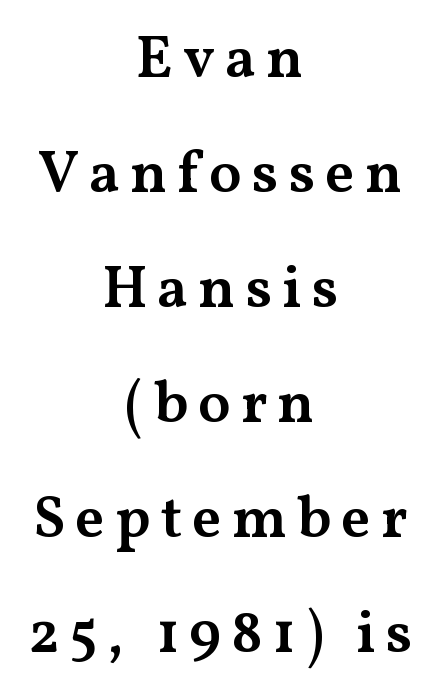
{"serif": "yes", "italic": "no", "bold": "semi", "weight": "semibold", "width": "wide", "stroke_contrast": "medium", "x_height": "medium", "monospaced": "no", "underline": "no", "align": "center", "line_spacing": "loose", "line_spacing_ratio": 1.95, "glyph_px": 59}
